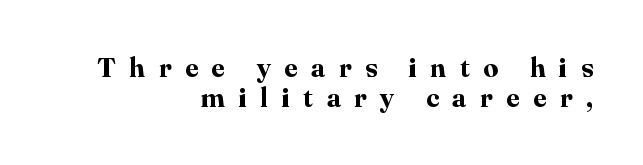
Q: Is the text bold? A: Yes.
Q: Is the text italic (slanted)? A: No, it is upright.
Q: Is the text underlined? A: No.
Q: How is the paragraph aligned? A: Right-aligned.
Q: Is the spacing between letters normal or unusually wide? A: Unusually wide.
Q: Is the spacing between lines tight, normal or loose? A: Tight.
